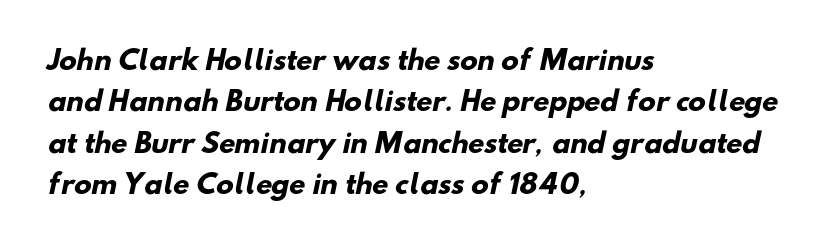
Q: Is the text bold? A: Yes.
Q: Is the text underlined? A: No.
Q: How is the paragraph aligned? A: Left-aligned.
Q: Is the spacing between letters normal or unusually wide? A: Normal.
Q: Is the spacing between lines tight, normal or loose? A: Normal.
